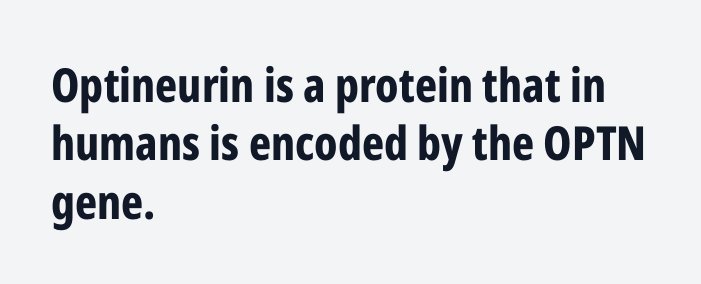
Q: Is the text bold? A: Yes.
Q: Is the text italic (slanted)? A: No, it is upright.
Q: Is the typeface a serif or a sans-serif typeface? A: Sans-serif.
Q: Is the text underlined? A: No.
Q: How is the paragraph aligned? A: Left-aligned.
Q: Is the spacing between letters normal or unusually wide? A: Normal.
Q: Width (condensed, normal, or wide)? A: Condensed.
Q: Stroke contrast? A: Low.
Q: x-height? A: Medium.
Q: Monospaced? A: No.
